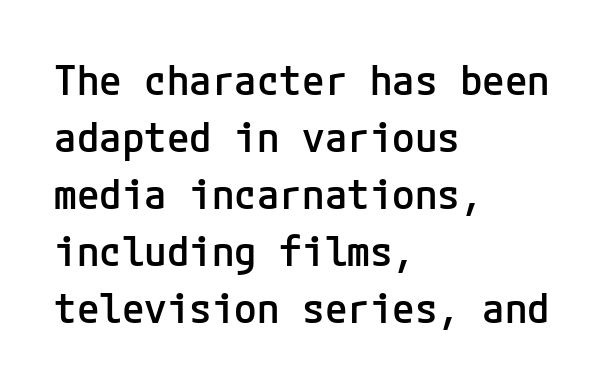
{"serif": "no", "italic": "no", "bold": "semi", "weight": "semibold", "width": "normal", "stroke_contrast": "low", "x_height": "medium", "underline": "no", "align": "left", "line_spacing": "normal", "line_spacing_ratio": 1.39, "letter_spacing": "normal", "letter_spacing_em": 0.0, "glyph_px": 41}
